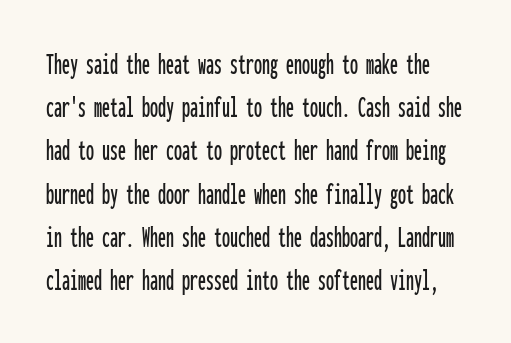
The image shows 32 px condensed sans-serif type, upright, monospaced; set normal line spacing (1.35x), normal letter spacing, not underlined; low stroke contrast and a medium x-height.
